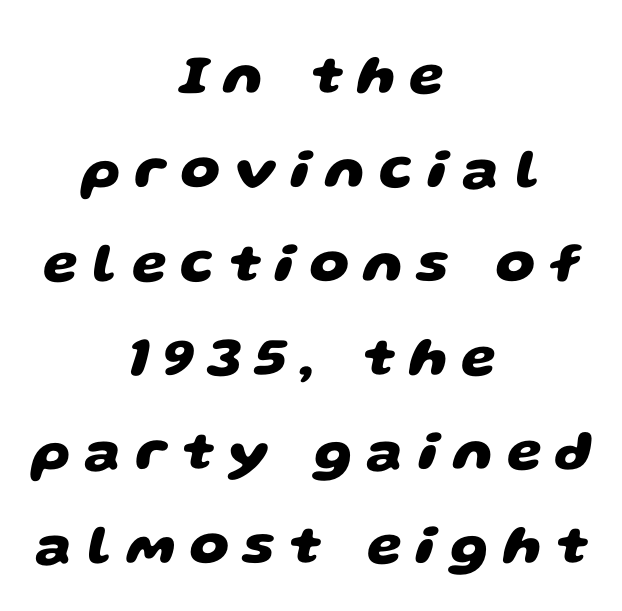
Words float on clear page, feet unadorned. Observe the wide spacing: letters keep a clear distance from each other. Note: no serifs on the glyphs. Here the designer chose a conventional face with non-uniform glyph widths.
